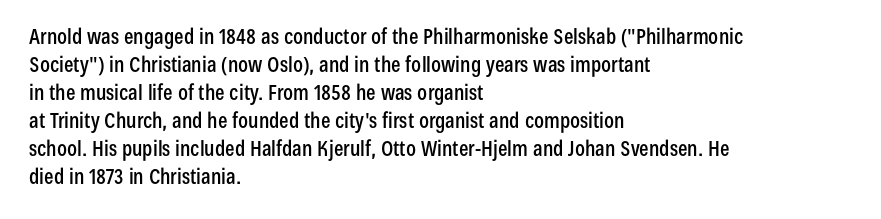
The image shows 21 px text type, upright; set left-aligned, normal line spacing (1.33x), normal letter spacing, not underlined.
